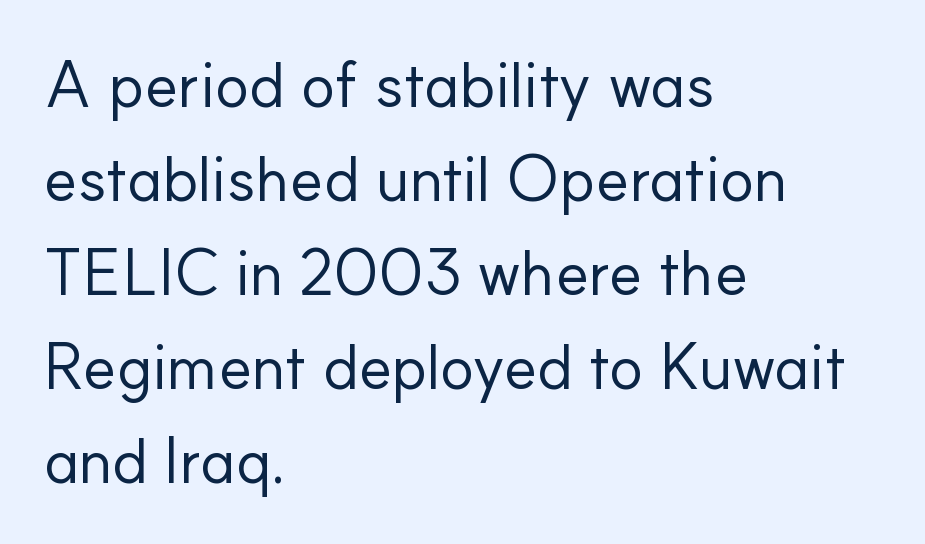
{"serif": "no", "italic": "no", "bold": "no", "weight": "regular", "width": "normal", "stroke_contrast": "low", "x_height": "small", "monospaced": "no", "underline": "no", "align": "left", "line_spacing": "normal", "line_spacing_ratio": 1.47, "letter_spacing": "normal", "letter_spacing_em": 0.0, "glyph_px": 64}
